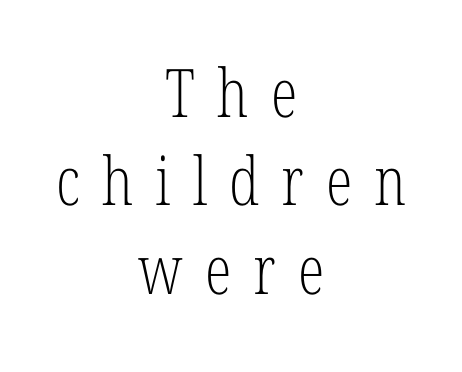
Q: Is the text bold? A: No.
Q: Is the text italic (slanted)? A: No, it is upright.
Q: Is the typeface a serif or a sans-serif typeface? A: Serif.
Q: Is the text underlined? A: No.
Q: How is the paragraph aligned? A: Centered.
Q: Is the spacing between letters normal or unusually wide? A: Unusually wide.
Q: Is the spacing between lines tight, normal or loose? A: Normal.
Q: Width (condensed, normal, or wide)? A: Condensed.
Q: Stroke contrast? A: Low.
Q: x-height? A: Medium.
Q: Monospaced? A: No.
